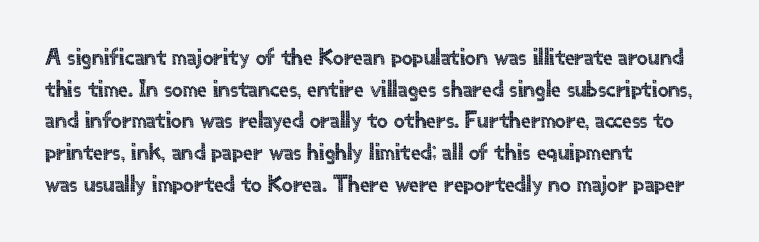
The image shows 24 px text type, upright; set left-aligned, normal line spacing (1.32x), normal letter spacing, not underlined.
